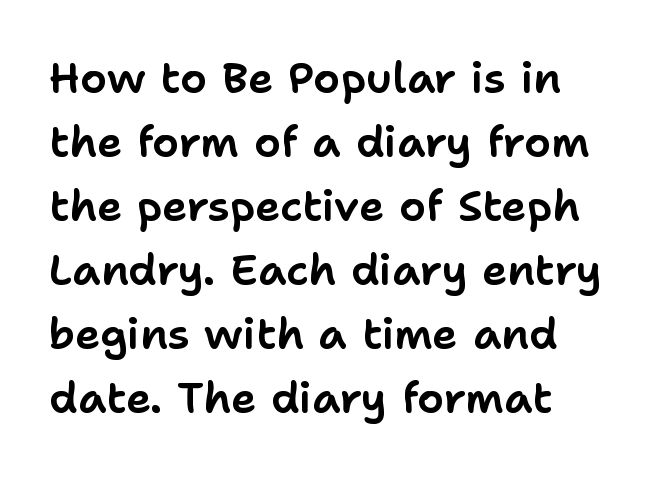
The image shows 43 px sans-serif type, upright; set normal line spacing (1.49x), normal letter spacing, not underlined; low stroke contrast and a medium x-height.
